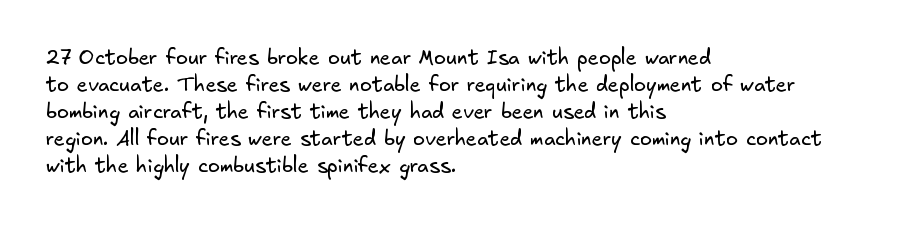
The image shows 20 px text type; set left-aligned, normal line spacing (1.35x), normal letter spacing, not underlined.
